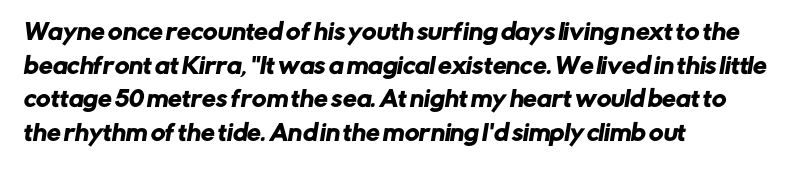
The image shows 22 px text type; set left-aligned, normal line spacing (1.53x), normal letter spacing, not underlined.
